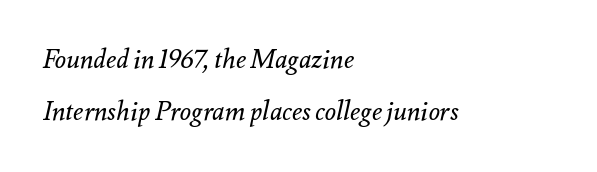
{"italic": "yes", "lean": "right", "slant_degrees": 12, "bold": "no", "underline": "no", "align": "left", "line_spacing": "loose", "line_spacing_ratio": 2.0, "letter_spacing": "normal", "letter_spacing_em": 0.0, "glyph_px": 26}
